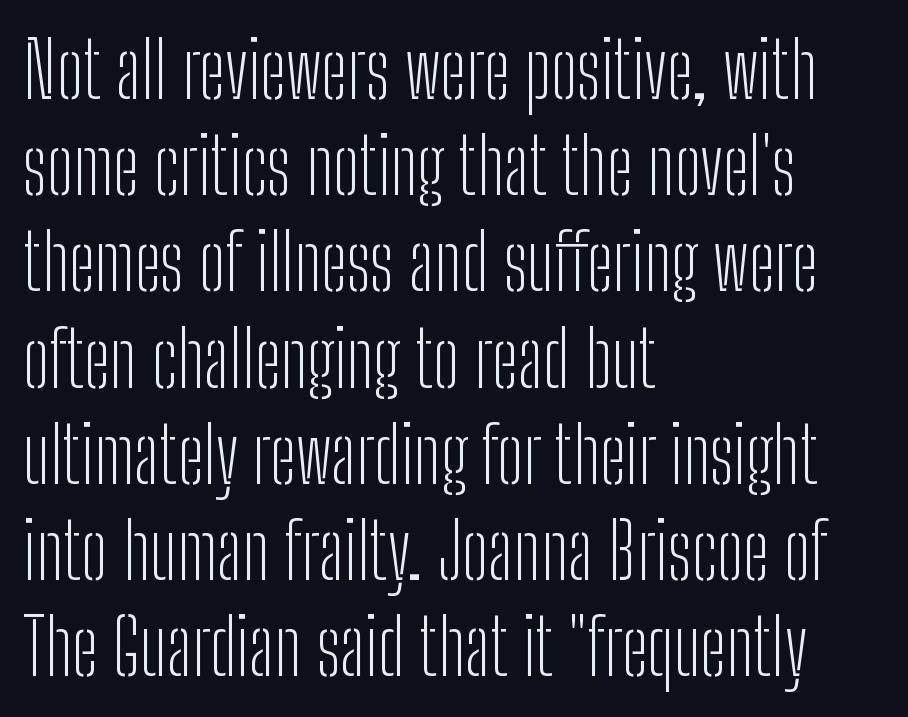
Q: Is the text bold? A: No.
Q: Is the text italic (slanted)? A: No, it is upright.
Q: Is the typeface a serif or a sans-serif typeface? A: Sans-serif.
Q: Is the text underlined? A: No.
Q: How is the paragraph aligned? A: Left-aligned.
Q: Is the spacing between letters normal or unusually wide? A: Normal.
Q: Is the spacing between lines tight, normal or loose? A: Normal.
Q: Width (condensed, normal, or wide)? A: Condensed.
Q: Stroke contrast? A: Low.
Q: x-height? A: Medium.
Q: Monospaced? A: No.
